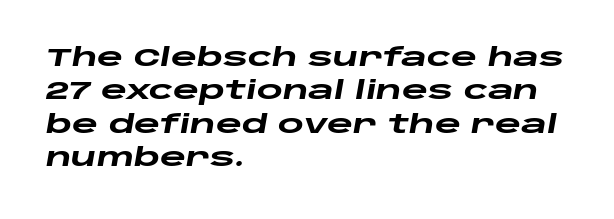
In terms of posture, this sample is oblique. The text block is weighted toward the left margin, trailing off unevenly rightward. The glyphs are unaccompanied by any horizontal stroke below them. Characters follow at the spacing the type designer built in. Regarding leading, the lines here are spaced in the standard way. In terms of weight, the rendering is a true, heavy bold.
